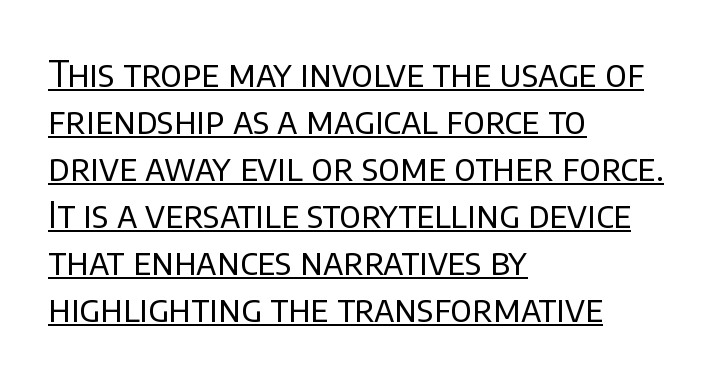
The image shows 37 px regular-weight sans-serif type, upright; set left-aligned, normal line spacing (1.27x), normal letter spacing, underlined; low stroke contrast and a large x-height.
